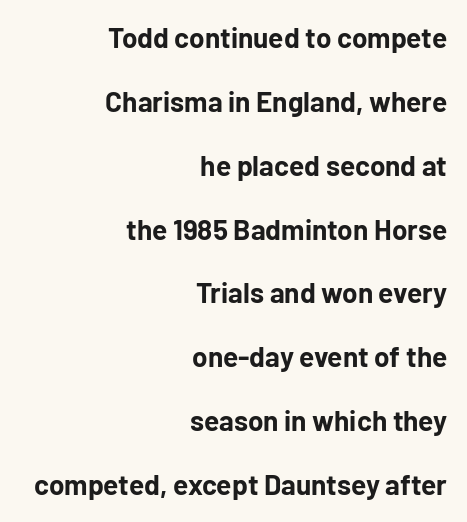
The image shows 28 px bold sans-serif type, upright; set right-aligned, loose line spacing (2.28x), normal letter spacing, not underlined; low stroke contrast and a medium x-height.
